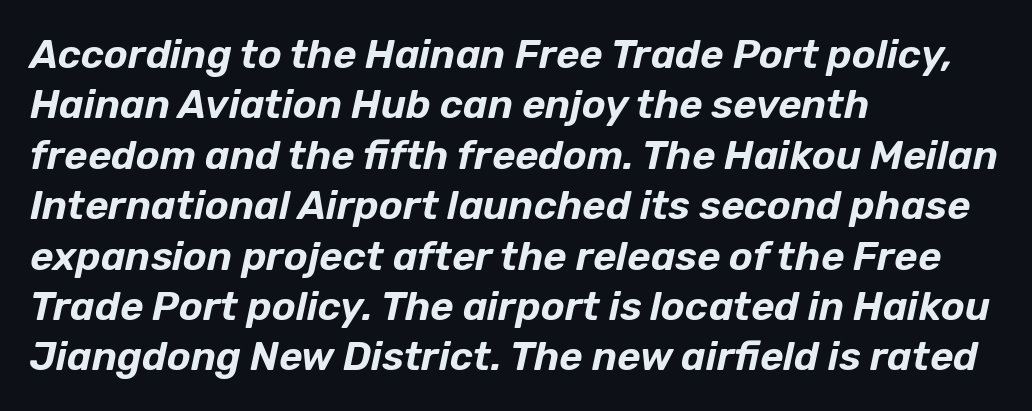
The image shows 40 px text type, italic (leaning right); set left-aligned, normal line spacing (1.26x), normal letter spacing, not underlined; low stroke contrast and a medium x-height.
